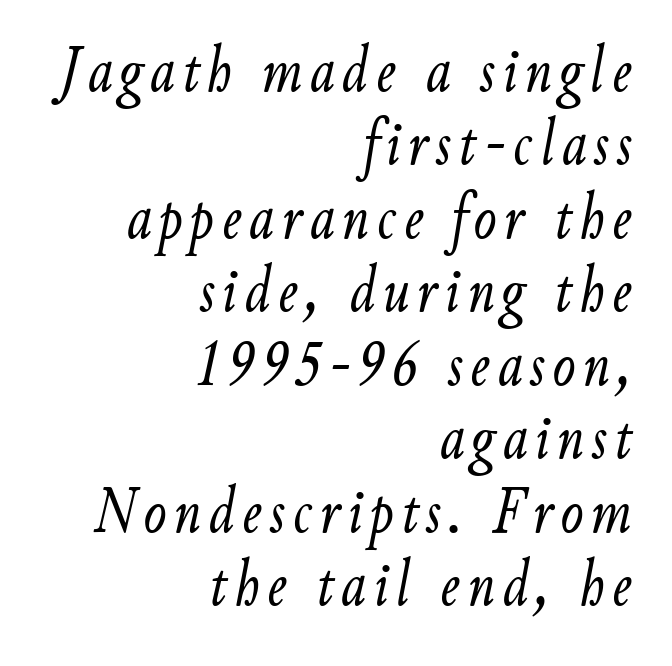
The text block is weighted toward the right margin, trailing off unevenly leftward. The strokes are not fattened; the text isn't bold. In terms of leading, this rendering errs on the cramped side. Observe the lean: these are italic letterforms.
